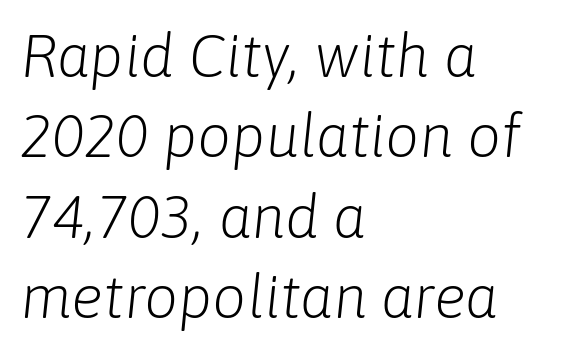
{"italic": "yes", "lean": "right", "slant_degrees": 6, "bold": "no", "weight": "light", "width": "normal", "stroke_contrast": "low", "x_height": "medium", "monospaced": "no", "underline": "no", "align": "left", "line_spacing": "normal", "line_spacing_ratio": 1.34, "letter_spacing": "normal", "letter_spacing_em": 0.0, "glyph_px": 60}
